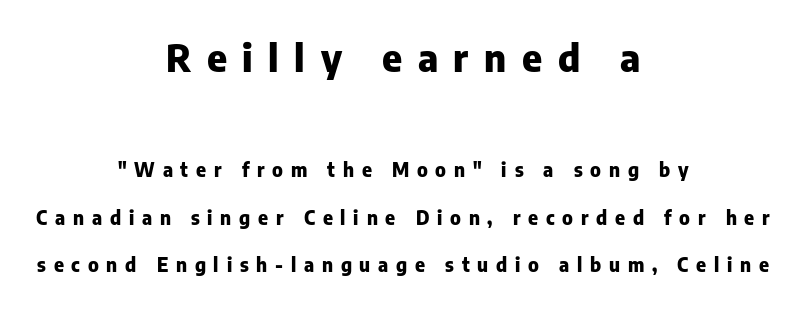
Q: Is the text bold? A: Yes.
Q: Is the text italic (slanted)? A: No, it is upright.
Q: Is the typeface a serif or a sans-serif typeface? A: Sans-serif.
Q: Is the text underlined? A: No.
Q: How is the paragraph aligned? A: Centered.
Q: Is the spacing between letters normal or unusually wide? A: Unusually wide.
Q: Is the spacing between lines tight, normal or loose? A: Loose.
Q: Which block of text is set in a larger size, the first (top) or the second (bottom)? A: The first (top) one.
Q: Width (condensed, normal, or wide)? A: Normal.
Q: Stroke contrast? A: Low.
Q: x-height? A: Medium.
Q: Monospaced? A: No.
